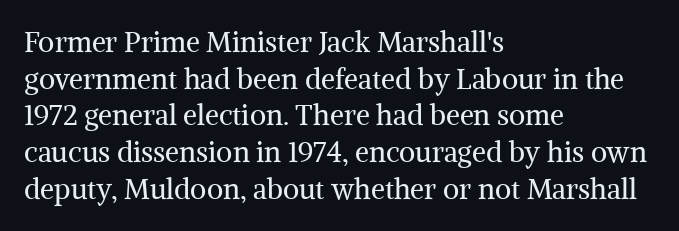
Q: Is the text bold? A: No.
Q: Is the text italic (slanted)? A: No, it is upright.
Q: Is the typeface a serif or a sans-serif typeface? A: Serif.
Q: Is the text underlined? A: No.
Q: How is the paragraph aligned? A: Left-aligned.
Q: Is the spacing between letters normal or unusually wide? A: Normal.
Q: Is the spacing between lines tight, normal or loose? A: Normal.
Q: Width (condensed, normal, or wide)? A: Normal.
Q: Stroke contrast? A: Medium.
Q: x-height? A: Medium.
Q: Monospaced? A: No.
